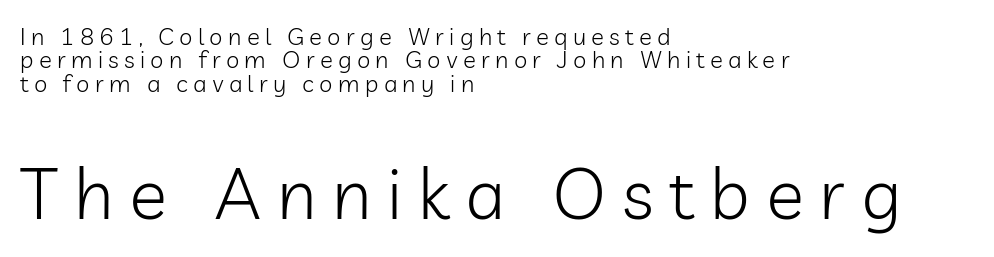
{"serif": "no", "italic": "no", "bold": "no", "weight": "light", "width": "normal", "stroke_contrast": "low", "x_height": "medium", "monospaced": "no", "underline": "no", "align": "left", "line_spacing": "tight", "line_spacing_ratio": 0.97, "letter_spacing": "wide", "letter_spacing_em": 0.22, "larger_block": "second", "size_ratio": 2.96, "glyph_px": 71}
